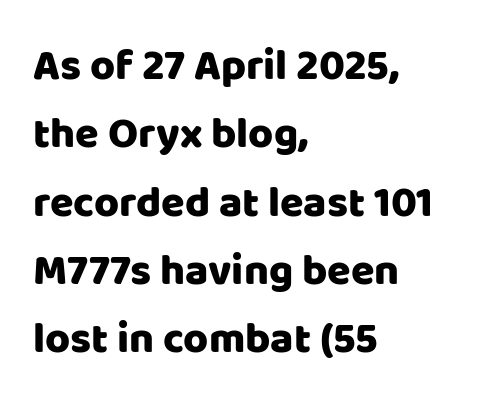
The image shows 43 px sans-serif type, upright; set left-aligned, normal line spacing (1.59x), normal letter spacing, not underlined; low stroke contrast and a large x-height.
